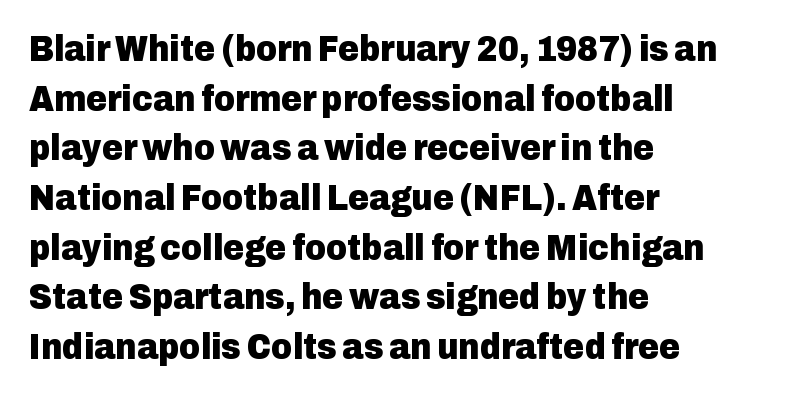
The image shows 36 px heavy sans-serif type, upright; set left-aligned, normal line spacing (1.38x), normal letter spacing, not underlined; low stroke contrast and a medium x-height.
